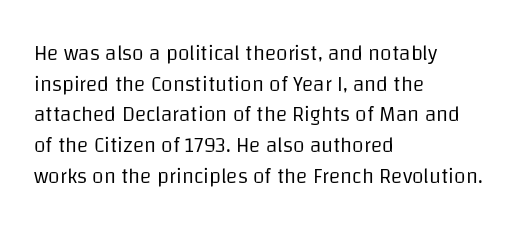
Q: Is the text bold? A: No.
Q: Is the text italic (slanted)? A: No, it is upright.
Q: Is the text underlined? A: No.
Q: How is the paragraph aligned? A: Left-aligned.
Q: Is the spacing between letters normal or unusually wide? A: Normal.
Q: Is the spacing between lines tight, normal or loose? A: Normal.
